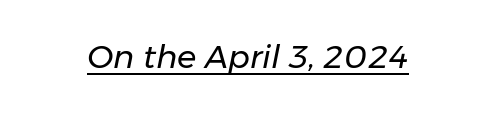
The image shows 32 px regular-weight type, italic (leaning right); set normal letter spacing, underlined; low stroke contrast and a medium x-height.
